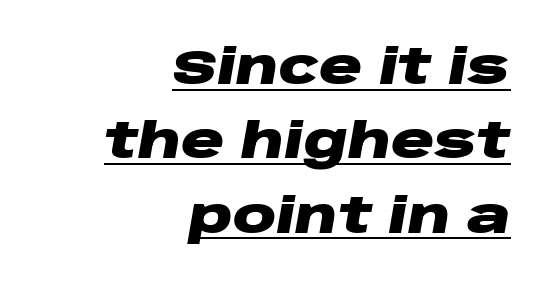
{"italic": "yes", "lean": "right", "slant_degrees": 10, "bold": "yes", "weight": "heavy", "width": "wide", "stroke_contrast": "low", "x_height": "large", "monospaced": "no", "underline": "yes", "align": "right", "line_spacing": "normal", "line_spacing_ratio": 1.55, "letter_spacing": "normal", "letter_spacing_em": 0.0, "glyph_px": 48}
